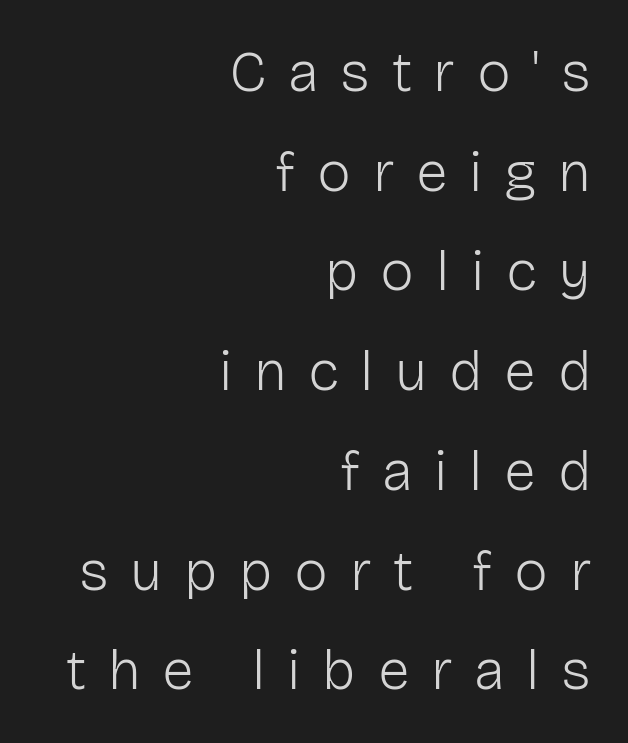
The image shows 57 px light sans-serif type, upright; set right-aligned, line spacing 1.75x, unusually wide letter spacing (+0.38 em), not underlined; low stroke contrast and a medium x-height.
